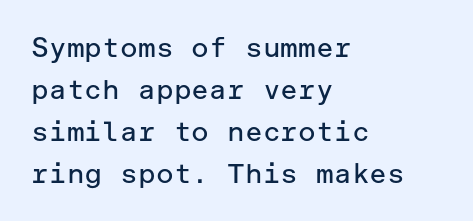
The image shows 27 px text type, upright; set left-aligned, normal line spacing (1.55x), normal letter spacing, not underlined.
